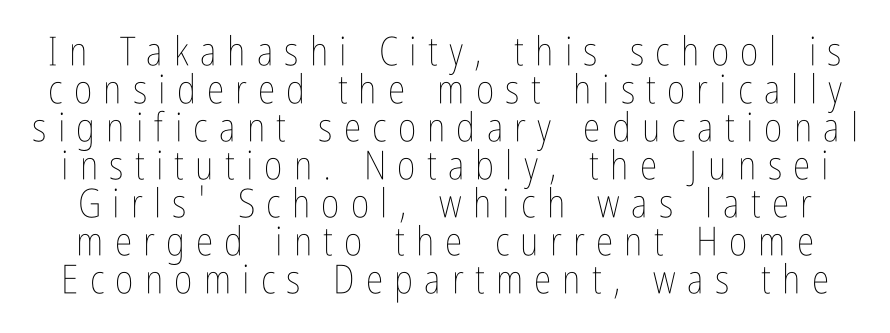
Q: Is the text bold? A: No.
Q: Is the text italic (slanted)? A: No, it is upright.
Q: Is the text underlined? A: No.
Q: Is the spacing between letters normal or unusually wide? A: Unusually wide.
Q: Is the spacing between lines tight, normal or loose? A: Tight.
Q: Width (condensed, normal, or wide)? A: Condensed.
Q: Stroke contrast? A: Low.
Q: x-height? A: Medium.
Q: Monospaced? A: No.
